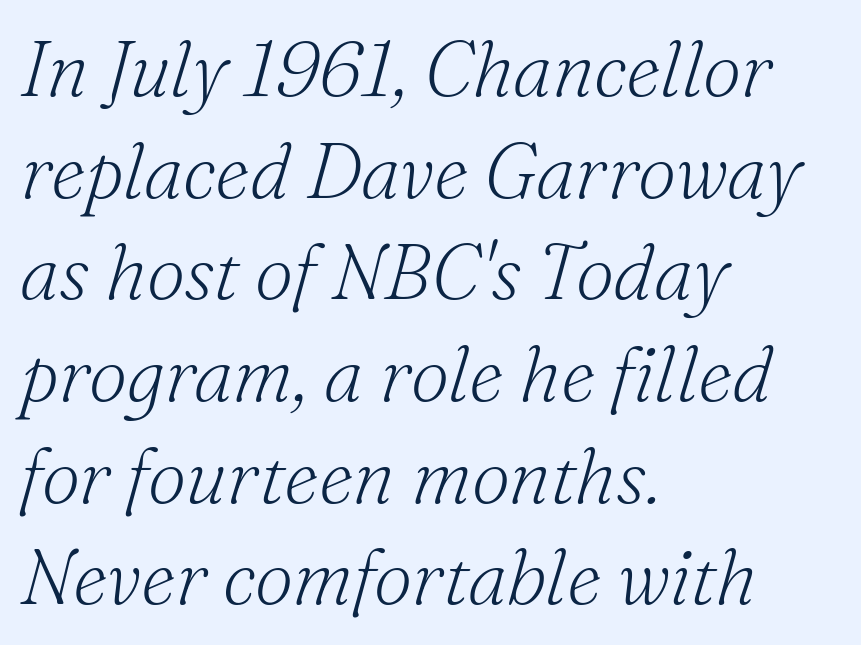
If you drew a line through each stem, it would be angled. Just letters on the line, the space beneath them empty. Layout note: lines flush left. Proportional: the letters do not fall into vertical columns. The strokes are not fattened; the text isn't bold.
